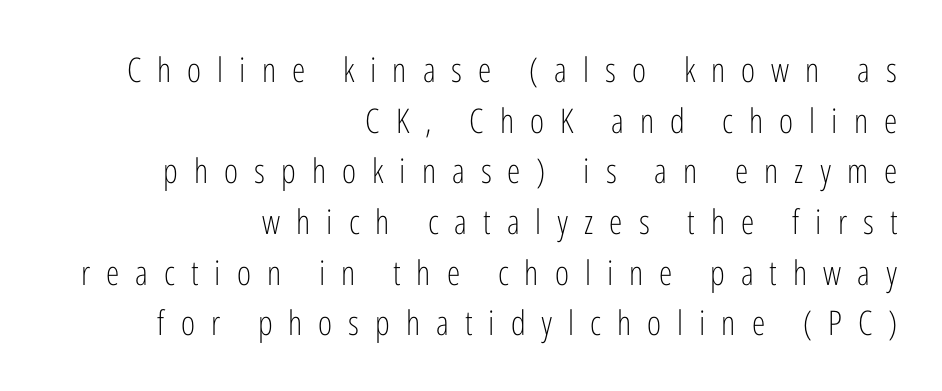
Q: Is the text bold? A: No.
Q: Is the text italic (slanted)? A: No, it is upright.
Q: Is the typeface a serif or a sans-serif typeface? A: Sans-serif.
Q: Is the text underlined? A: No.
Q: How is the paragraph aligned? A: Right-aligned.
Q: Is the spacing between letters normal or unusually wide? A: Unusually wide.
Q: Is the spacing between lines tight, normal or loose? A: Normal.
Q: Width (condensed, normal, or wide)? A: Condensed.
Q: Stroke contrast? A: Low.
Q: x-height? A: Medium.
Q: Monospaced? A: No.
